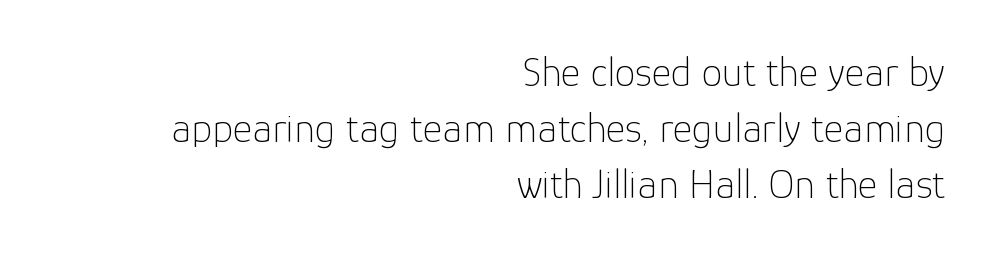
The image shows 42 px thin sans-serif type, upright; set right-aligned, normal line spacing (1.33x), normal letter spacing, not underlined; low stroke contrast and a medium x-height.
